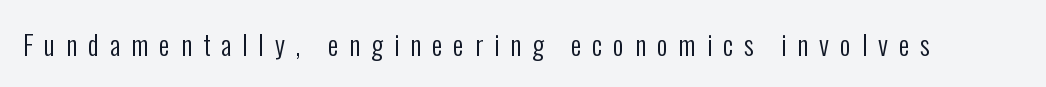
The image shows 27 px text type, upright; set unusually wide letter spacing (+0.4 em), not underlined.
